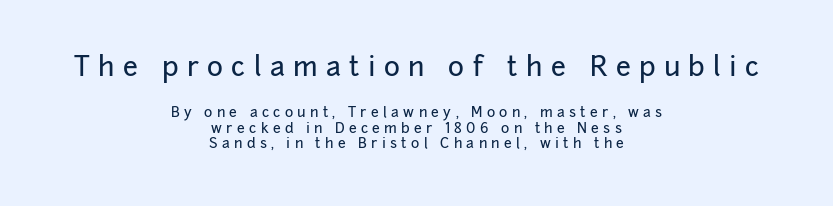
{"italic": "no", "underline": "no", "align": "center", "line_spacing": "tight", "line_spacing_ratio": 1.12, "letter_spacing": "wide", "letter_spacing_em": 0.31, "larger_block": "first", "size_ratio": 1.93, "glyph_px": 27}
